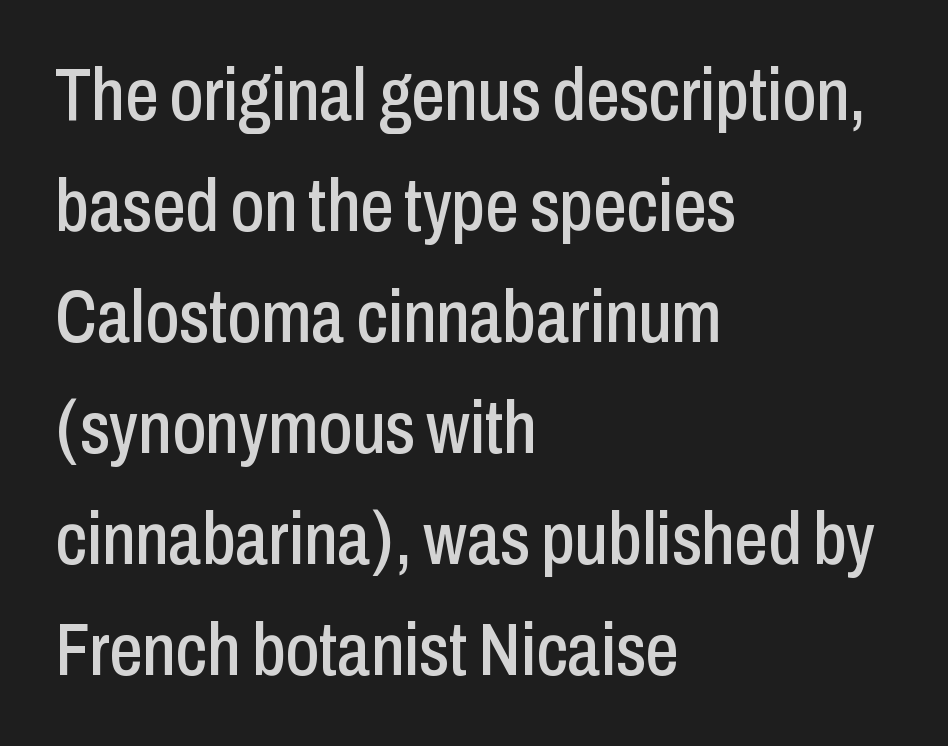
Q: Is the text italic (slanted)? A: No, it is upright.
Q: Is the typeface a serif or a sans-serif typeface? A: Sans-serif.
Q: Is the text underlined? A: No.
Q: How is the paragraph aligned? A: Left-aligned.
Q: Is the spacing between letters normal or unusually wide? A: Normal.
Q: Is the spacing between lines tight, normal or loose? A: Normal.
Q: Width (condensed, normal, or wide)? A: Condensed.
Q: Stroke contrast? A: Low.
Q: x-height? A: Medium.
Q: Monospaced? A: No.
